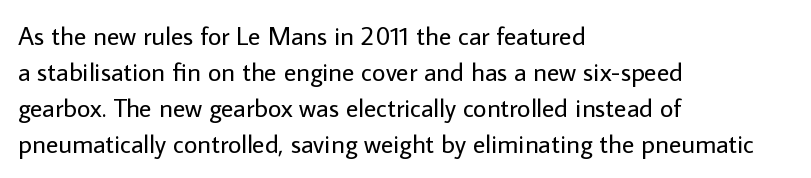
Q: Is the text bold? A: No.
Q: Is the text italic (slanted)? A: No, it is upright.
Q: Is the text underlined? A: No.
Q: How is the paragraph aligned? A: Left-aligned.
Q: Is the spacing between letters normal or unusually wide? A: Normal.
Q: Is the spacing between lines tight, normal or loose? A: Normal.
